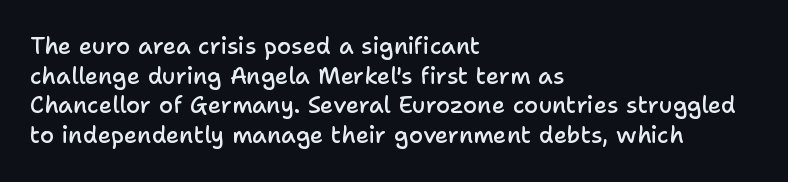
Q: Is the text bold? A: Semi-bold.
Q: Is the text italic (slanted)? A: No, it is upright.
Q: Is the text underlined? A: No.
Q: How is the paragraph aligned? A: Left-aligned.
Q: Is the spacing between letters normal or unusually wide? A: Normal.
Q: Is the spacing between lines tight, normal or loose? A: Normal.
